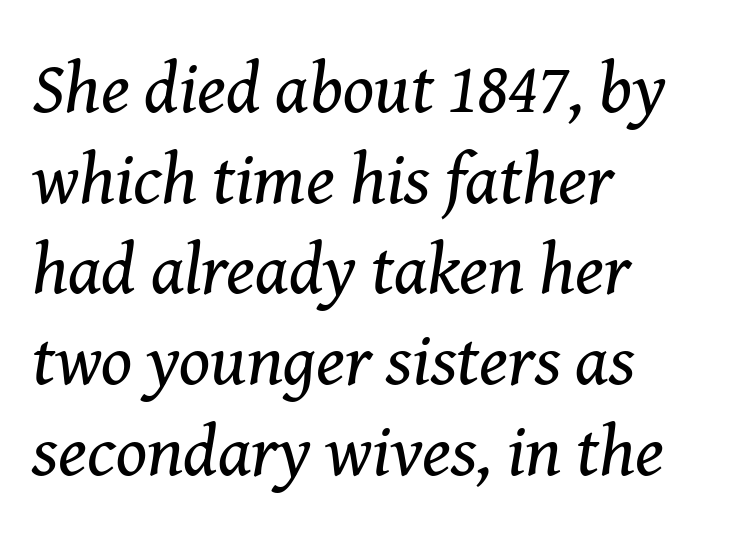
{"serif": "yes", "italic": "yes", "lean": "right", "slant_degrees": 8, "bold": "no", "weight": "regular", "width": "normal", "stroke_contrast": "medium", "x_height": "medium", "monospaced": "no", "underline": "no", "align": "left", "line_spacing": "normal", "line_spacing_ratio": 1.26, "letter_spacing": "normal", "letter_spacing_em": 0.0, "glyph_px": 72}
